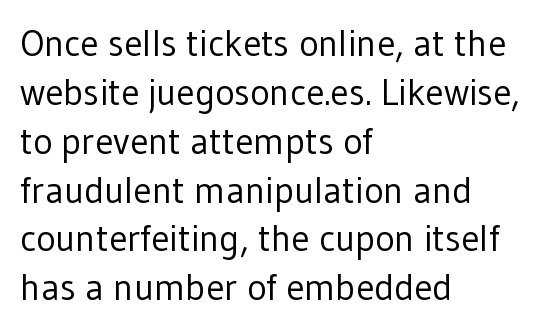
The image shows 37 px regular-weight sans-serif type, upright; set left-aligned, normal line spacing (1.32x), normal letter spacing, not underlined; low stroke contrast and a medium x-height.
